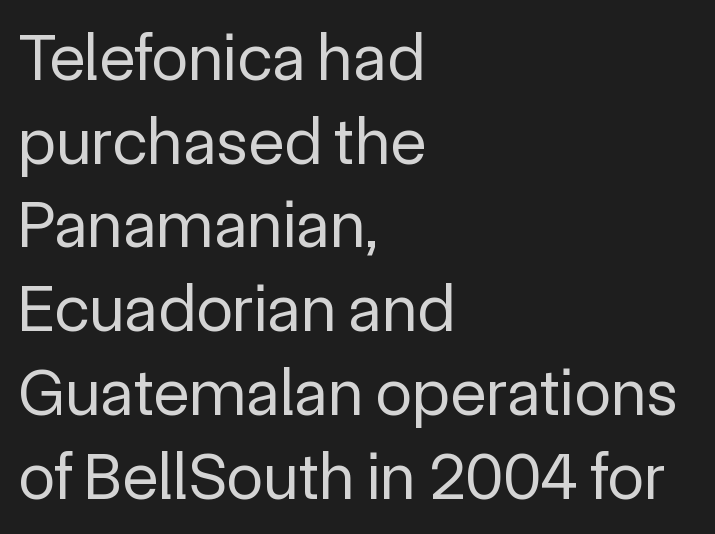
{"serif": "no", "italic": "no", "bold": "no", "weight": "regular", "width": "normal", "x_height": "medium", "monospaced": "no", "underline": "no", "align": "left", "line_spacing": "normal", "line_spacing_ratio": 1.25, "letter_spacing": "normal", "letter_spacing_em": 0.0, "glyph_px": 67}
